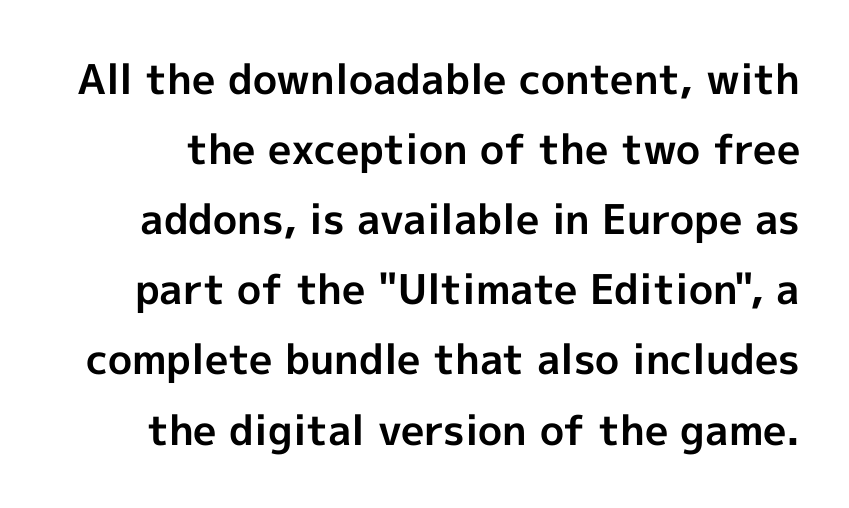
{"serif": "no", "italic": "no", "bold": "yes", "weight": "bold", "width": "normal", "x_height": "medium", "monospaced": "no", "underline": "no", "line_spacing_ratio": 1.71, "letter_spacing": "normal", "letter_spacing_em": 0.0, "glyph_px": 41}
